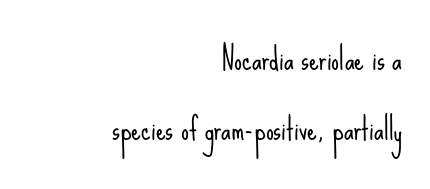
The strokes carry an ordinary text weight at most. Honestly, there is no underline to notice here at all. The letters sit at their default tracking, neither squeezed nor spread. You could fit nearly another row in the gap between these rows. These lines were composed using upright roman letters. Is this a fixed-width face? No — the glyphs have proportional, varying widths.
